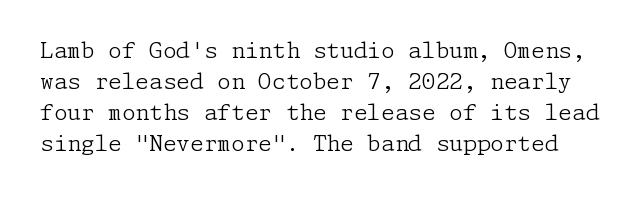
The image shows 22 px text type, upright; set normal line spacing (1.41x), normal letter spacing, not underlined.
